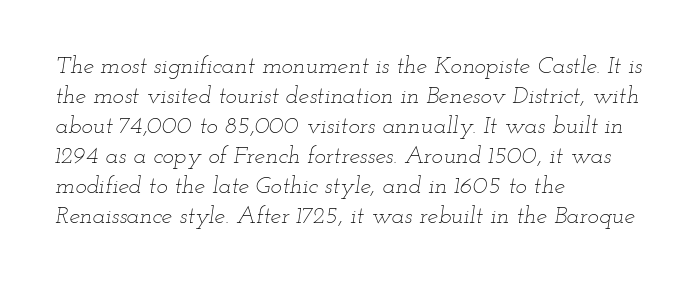
{"italic": "yes", "lean": "right", "slant_degrees": 12, "bold": "no", "underline": "no", "align": "left", "line_spacing": "normal", "line_spacing_ratio": 1.25, "letter_spacing": "normal", "letter_spacing_em": 0.0, "glyph_px": 24}
